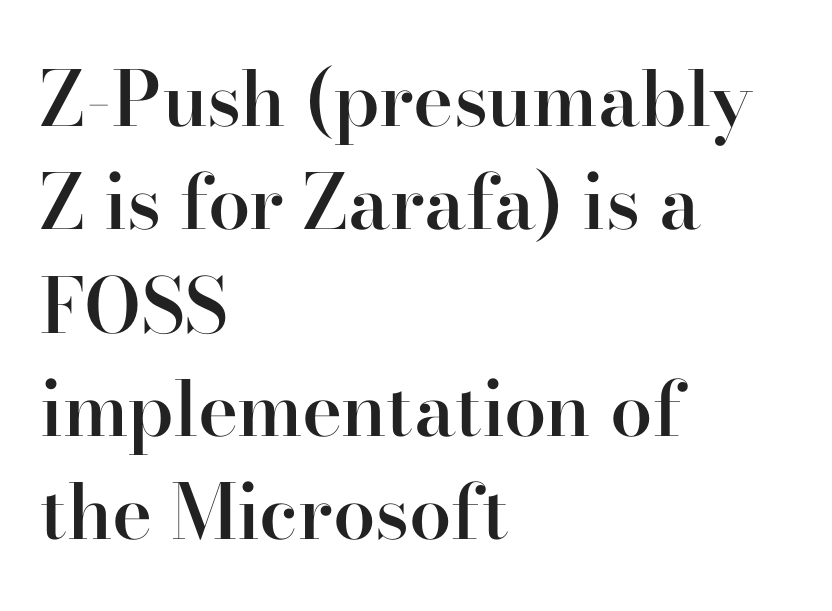
The image shows 76 px semibold serif type, upright; set left-aligned, normal line spacing (1.36x), normal letter spacing, not underlined; high stroke contrast and a small x-height.
